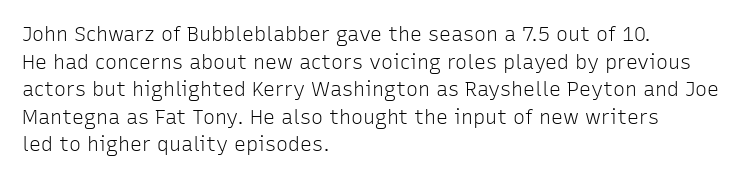
This rendering leaves character spacing at its baseline value. These lines stack with their left ends in a neat column. Reading down the column, the eye jumps a familiar distance to each next line. Stroke mass is kept to a normal reading level or below. Unlike italic type, these characters show no tilt at all. No word sits above an underline.
